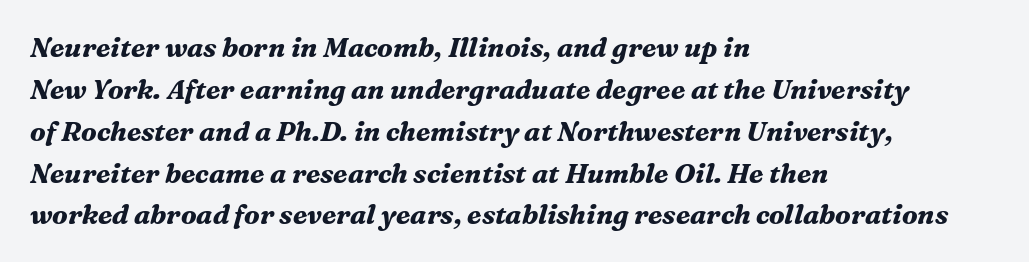
The zone under the glyphs is completely vacant. Caption: multi-line text, flush left, ragged right. Students, note that the glyphs here touch the page at normal intervals. Emphasis by weight is at full strength: bold. Observe the lean: these are italic letterforms.
